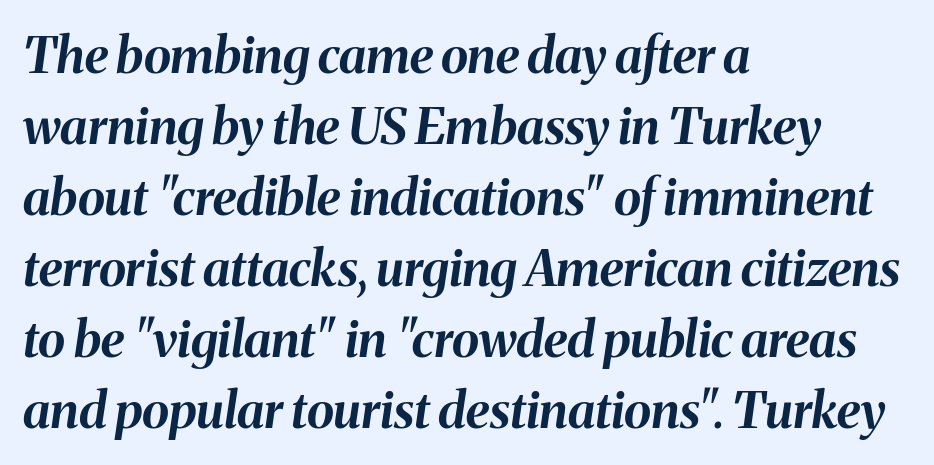
Q: Is the text bold? A: Yes.
Q: Is the text italic (slanted)? A: Yes, it leans right by about 8 degrees.
Q: Is the text underlined? A: No.
Q: How is the paragraph aligned? A: Left-aligned.
Q: Is the spacing between letters normal or unusually wide? A: Normal.
Q: Is the spacing between lines tight, normal or loose? A: Normal.
Q: Width (condensed, normal, or wide)? A: Normal.
Q: Stroke contrast? A: Medium.
Q: x-height? A: Medium.
Q: Monospaced? A: No.
